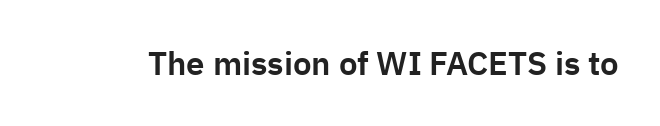
The image shows 33 px sans-serif type, upright; set normal letter spacing, not underlined; low stroke contrast and a medium x-height.
